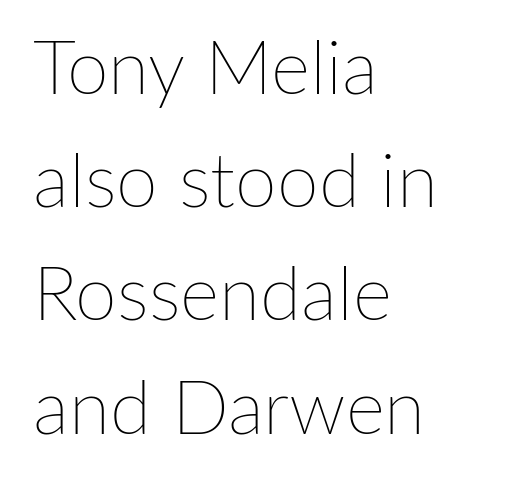
Q: Is the text bold? A: No.
Q: Is the text italic (slanted)? A: No, it is upright.
Q: Is the text underlined? A: No.
Q: How is the paragraph aligned? A: Left-aligned.
Q: Is the spacing between letters normal or unusually wide? A: Normal.
Q: Is the spacing between lines tight, normal or loose? A: Normal.
Q: Width (condensed, normal, or wide)? A: Normal.
Q: Stroke contrast? A: Low.
Q: x-height? A: Medium.
Q: Monospaced? A: No.
